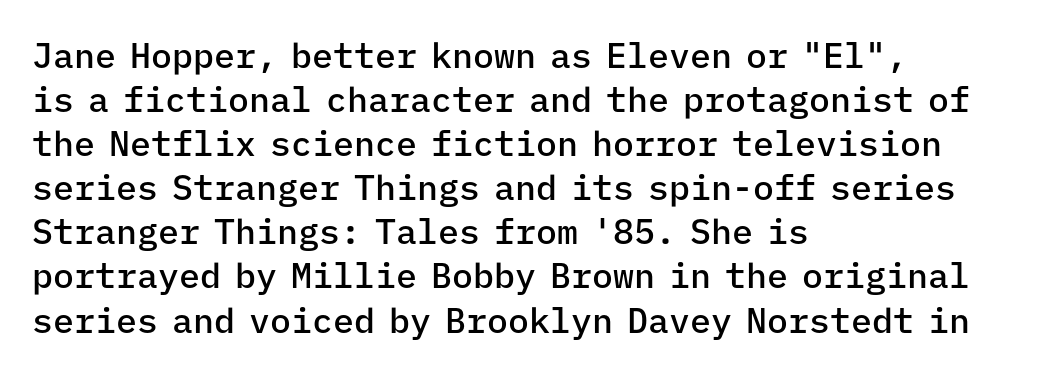
The image shows 35 px semibold sans-serif type, upright, monospaced; set left-aligned, normal line spacing (1.26x), normal letter spacing, not underlined; low stroke contrast and a medium x-height.
